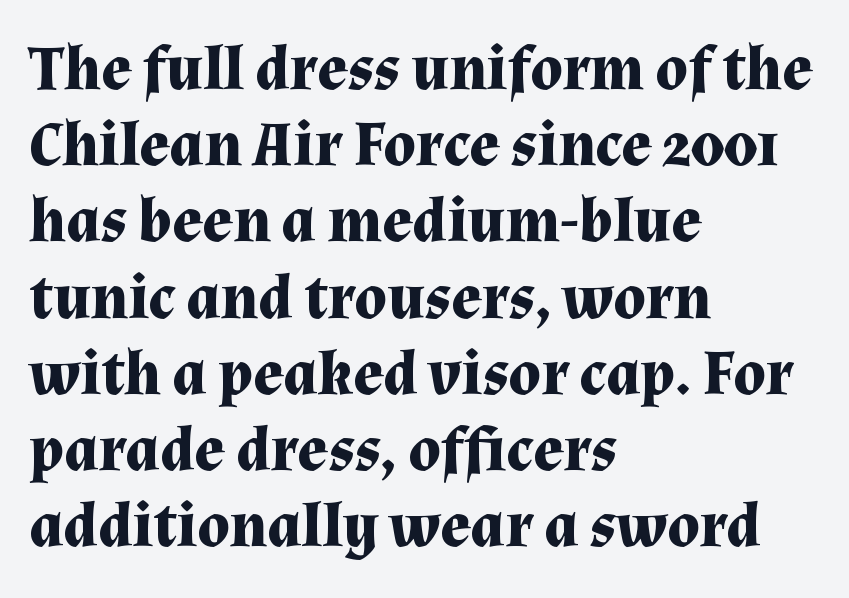
Between one letter and the next there's only the usual sliver of space. Note: serifs present on the glyphs. Does the copy run flush right? No — it runs flush left. This sample has the flowing, uneven cadence of proportional lettering. This sample uses an upright cut, with every glyph sitting square on the baseline. Underline: absent.
